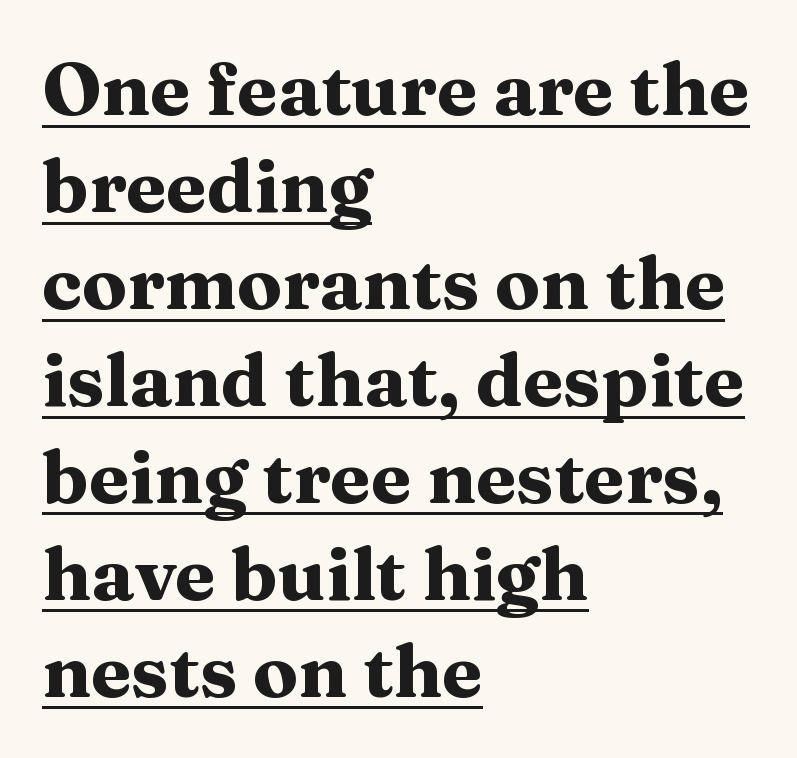
Vertical strokes here are truly vertical. This rendering leaves character spacing at its baseline value. Serif or sans? Serif — the stroke terminals have little feet. Leading matches the norm, producing a regular column.
